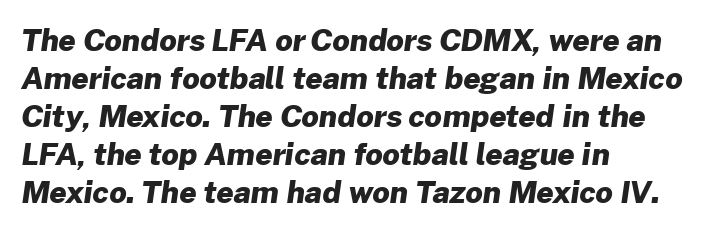
{"serif": "no", "bold": "yes", "weight": "heavy", "width": "normal", "stroke_contrast": "low", "x_height": "medium", "monospaced": "no", "underline": "no", "align": "left", "line_spacing": "normal", "line_spacing_ratio": 1.27, "letter_spacing": "normal", "letter_spacing_em": 0.0, "glyph_px": 30}
